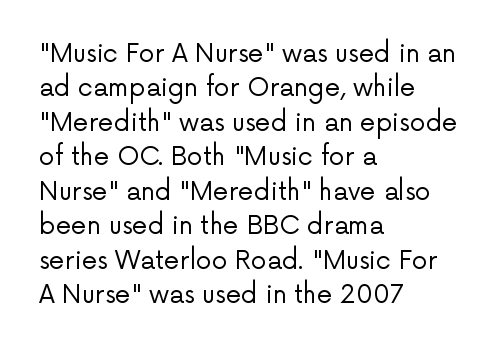
{"italic": "no", "bold": "no", "underline": "no", "align": "left", "line_spacing": "normal", "line_spacing_ratio": 1.38, "letter_spacing": "normal", "letter_spacing_em": 0.0, "glyph_px": 25}
